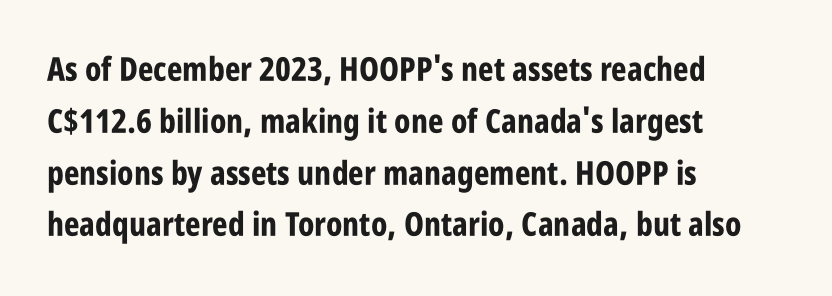
{"serif": "no", "italic": "no", "bold": "yes", "weight": "bold", "width": "condensed", "stroke_contrast": "low", "x_height": "large", "monospaced": "no", "underline": "no", "align": "left", "line_spacing": "normal", "line_spacing_ratio": 1.57, "letter_spacing": "normal", "letter_spacing_em": 0.0, "glyph_px": 33}
